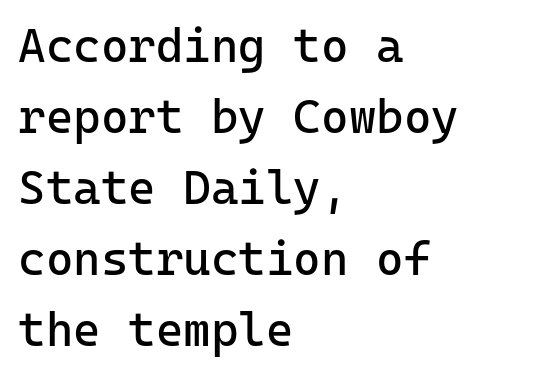
Q: Is the text bold? A: No.
Q: Is the text italic (slanted)? A: No, it is upright.
Q: Is the typeface a serif or a sans-serif typeface? A: Sans-serif.
Q: Is the text underlined? A: No.
Q: How is the paragraph aligned? A: Left-aligned.
Q: Is the spacing between letters normal or unusually wide? A: Normal.
Q: Is the spacing between lines tight, normal or loose? A: Normal.
Q: Width (condensed, normal, or wide)? A: Normal.
Q: Stroke contrast? A: Low.
Q: x-height? A: Medium.
Q: Monospaced? A: Yes.
